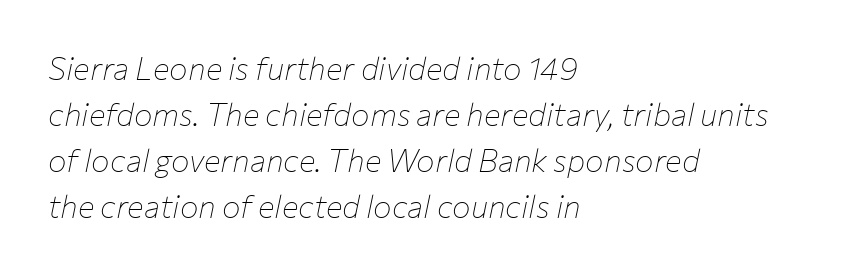
{"italic": "yes", "lean": "right", "slant_degrees": 12, "bold": "no", "weight": "thin", "width": "normal", "stroke_contrast": "low", "x_height": "medium", "monospaced": "no", "underline": "no", "align": "left", "line_spacing": "normal", "line_spacing_ratio": 1.48, "letter_spacing": "normal", "letter_spacing_em": 0.0, "glyph_px": 31}
